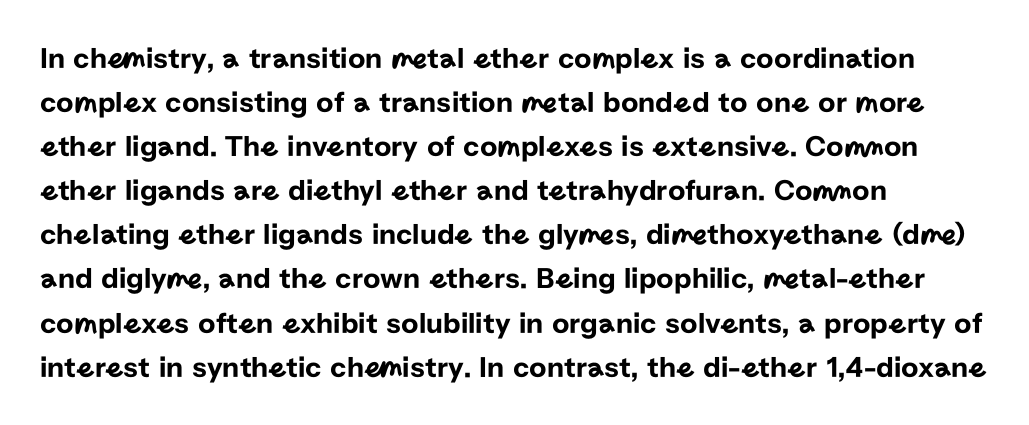
The image shows 30 px sans-serif type, upright; set left-aligned, normal line spacing (1.47x), normal letter spacing, not underlined; low stroke contrast and a medium x-height.
